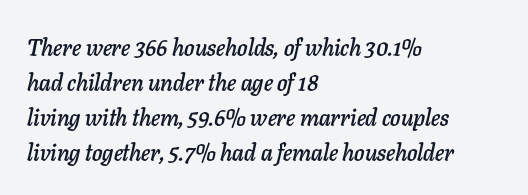
The image shows 23 px text type, italic (leaning right); set left-aligned, normal line spacing (1.52x), normal letter spacing, not underlined.
